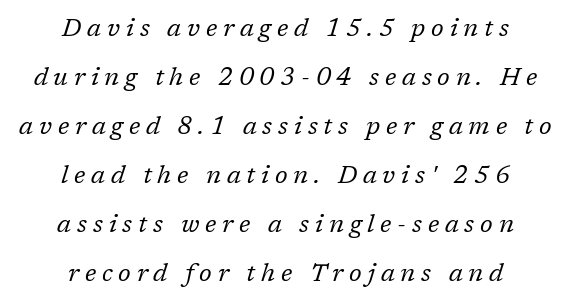
Q: Is the text bold? A: No.
Q: Is the text italic (slanted)? A: Yes, it leans right by about 17 degrees.
Q: Is the text underlined? A: No.
Q: How is the paragraph aligned? A: Centered.
Q: Is the spacing between letters normal or unusually wide? A: Unusually wide.
Q: Is the spacing between lines tight, normal or loose? A: Loose.
